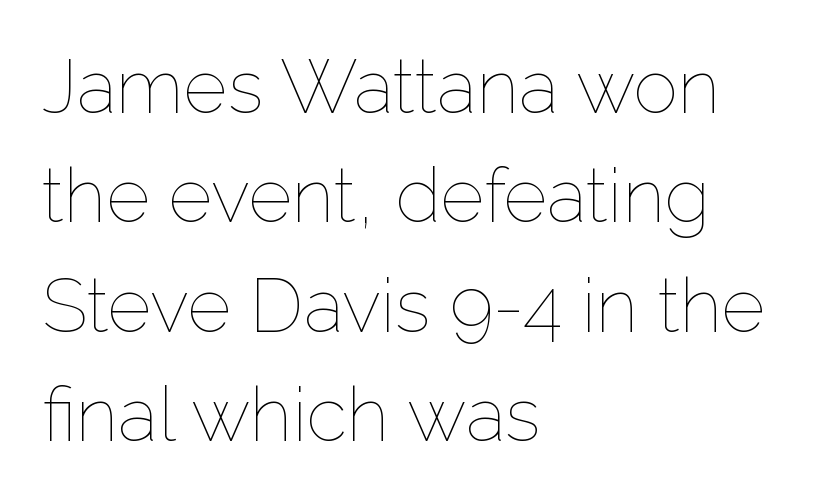
{"italic": "no", "bold": "no", "weight": "thin", "width": "normal", "stroke_contrast": "low", "x_height": "medium", "monospaced": "no", "underline": "no", "align": "left", "line_spacing": "normal", "line_spacing_ratio": 1.46, "letter_spacing": "normal", "letter_spacing_em": 0.0, "glyph_px": 75}
